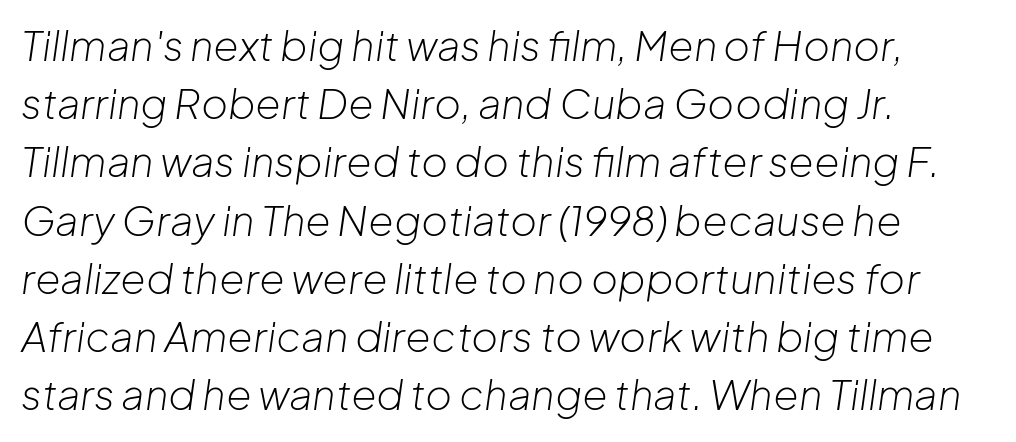
The image shows 41 px light type, italic (leaning right); set left-aligned, normal line spacing (1.42x), normal letter spacing, not underlined; low stroke contrast and a medium x-height.
